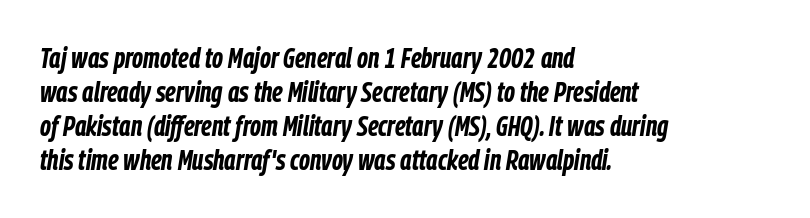
{"italic": "yes", "lean": "right", "slant_degrees": 9, "bold": "yes", "weight": "bold", "width": "condensed", "stroke_contrast": "low", "x_height": "medium", "monospaced": "no", "underline": "no", "align": "left", "line_spacing_ratio": 1.22, "letter_spacing": "normal", "letter_spacing_em": 0.0, "glyph_px": 28}
